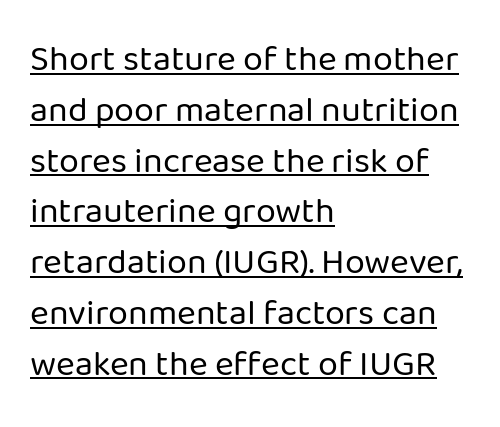
The image shows 36 px regular-weight sans-serif type, upright; set left-aligned, normal line spacing (1.41x), normal letter spacing, underlined; low stroke contrast and a medium x-height.
